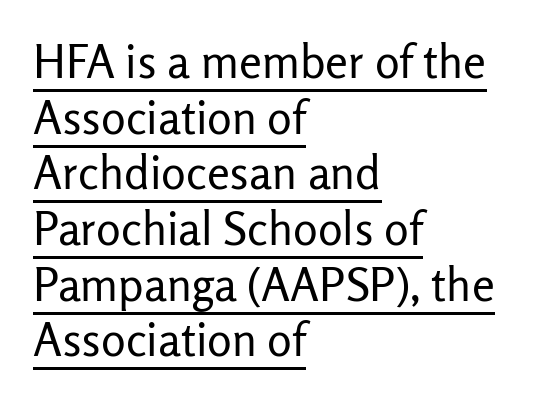
Q: Is the text bold? A: No.
Q: Is the text italic (slanted)? A: No, it is upright.
Q: Is the typeface a serif or a sans-serif typeface? A: Sans-serif.
Q: Is the text underlined? A: Yes.
Q: How is the paragraph aligned? A: Left-aligned.
Q: Is the spacing between letters normal or unusually wide? A: Normal.
Q: Width (condensed, normal, or wide)? A: Normal.
Q: Stroke contrast? A: Low.
Q: x-height? A: Medium.
Q: Monospaced? A: No.
